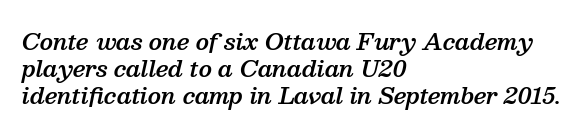
The image shows 22 px text type, italic (leaning right); set left-aligned, line spacing 1.23x, normal letter spacing, not underlined.
